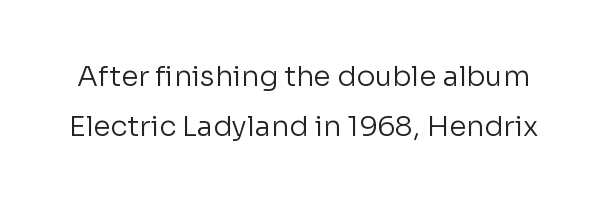
The image shows 28 px regular-weight sans-serif type, upright; set line spacing 1.8x, normal letter spacing, not underlined; low stroke contrast and a medium x-height.
